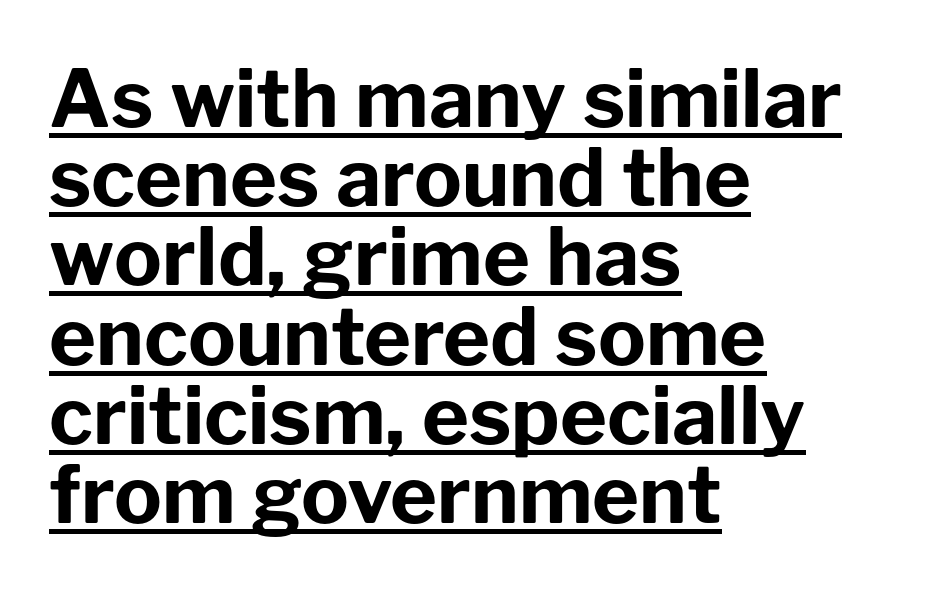
Q: Is the text bold? A: Yes.
Q: Is the text italic (slanted)? A: No, it is upright.
Q: Is the typeface a serif or a sans-serif typeface? A: Sans-serif.
Q: Is the text underlined? A: Yes.
Q: How is the paragraph aligned? A: Left-aligned.
Q: Is the spacing between letters normal or unusually wide? A: Normal.
Q: Is the spacing between lines tight, normal or loose? A: Tight.
Q: Width (condensed, normal, or wide)? A: Normal.
Q: Stroke contrast? A: Low.
Q: x-height? A: Medium.
Q: Monospaced? A: No.
